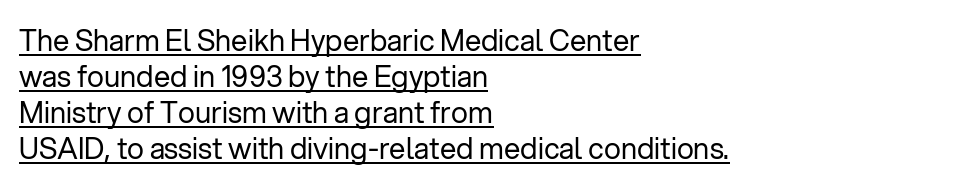
Q: Is the text bold? A: No.
Q: Is the text italic (slanted)? A: No, it is upright.
Q: Is the typeface a serif or a sans-serif typeface? A: Sans-serif.
Q: Is the text underlined? A: Yes.
Q: How is the paragraph aligned? A: Left-aligned.
Q: Is the spacing between letters normal or unusually wide? A: Normal.
Q: Width (condensed, normal, or wide)? A: Normal.
Q: Stroke contrast? A: Low.
Q: x-height? A: Medium.
Q: Monospaced? A: No.
